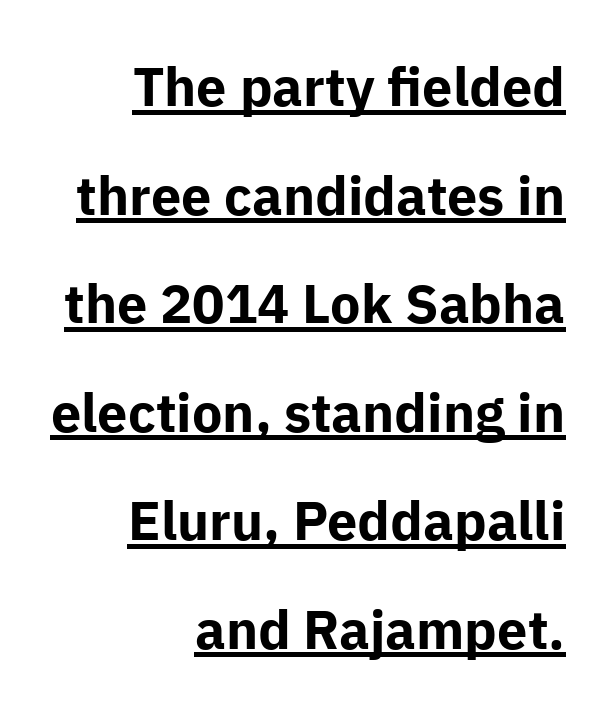
{"serif": "no", "italic": "no", "bold": "yes", "weight": "bold", "width": "normal", "stroke_contrast": "low", "x_height": "medium", "monospaced": "no", "underline": "yes", "align": "right", "line_spacing": "loose", "line_spacing_ratio": 2.01, "letter_spacing": "normal", "letter_spacing_em": 0.0, "glyph_px": 54}
